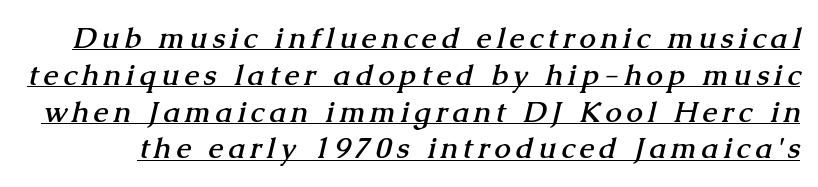
Font category for this specimen: serif. The glyphs have the mass of a bold cut. A typesetter would call this proportional, since set widths differ per character. The line-height multiplier appears to be the usual default. Underlining? Definitely there.
